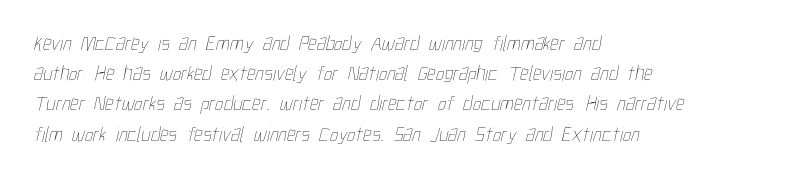
Quick note: interline space is typical. No heavy texture on the line: the type isn't bold. In CSS terms this would be text-align: left. The tracking reads as untouched default to a designer's eye. The string is rendered with underlining switched off.
